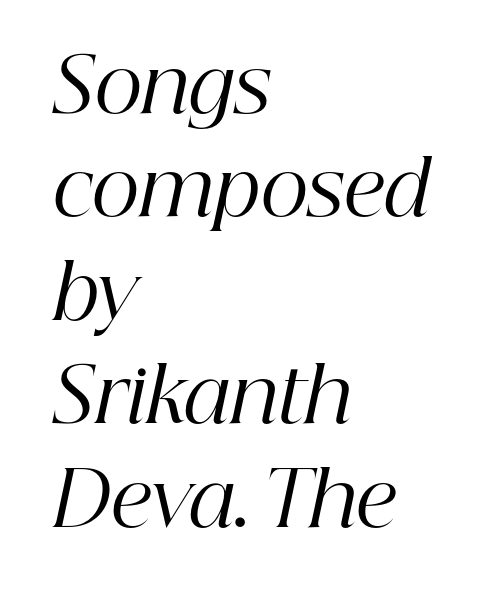
The image shows 75 px regular-weight serif type, italic (leaning right); set left-aligned, normal line spacing (1.38x), normal letter spacing, not underlined; high stroke contrast and a medium x-height.
